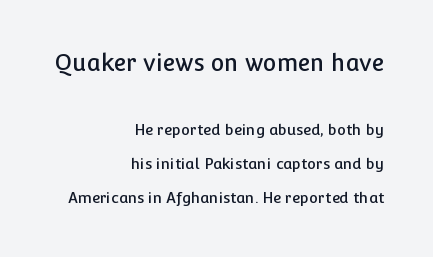
The more generous point size was reserved for the upper chunk. Notice the wide empty band between every row — that's loose leading. Horizontal alignment here is rightward, an uncommon choice for prose. Unmarked baselines from the first word to the last. Caption: standard tracking, unaltered. Every stem runs plumb, perpendicular to the baseline.
